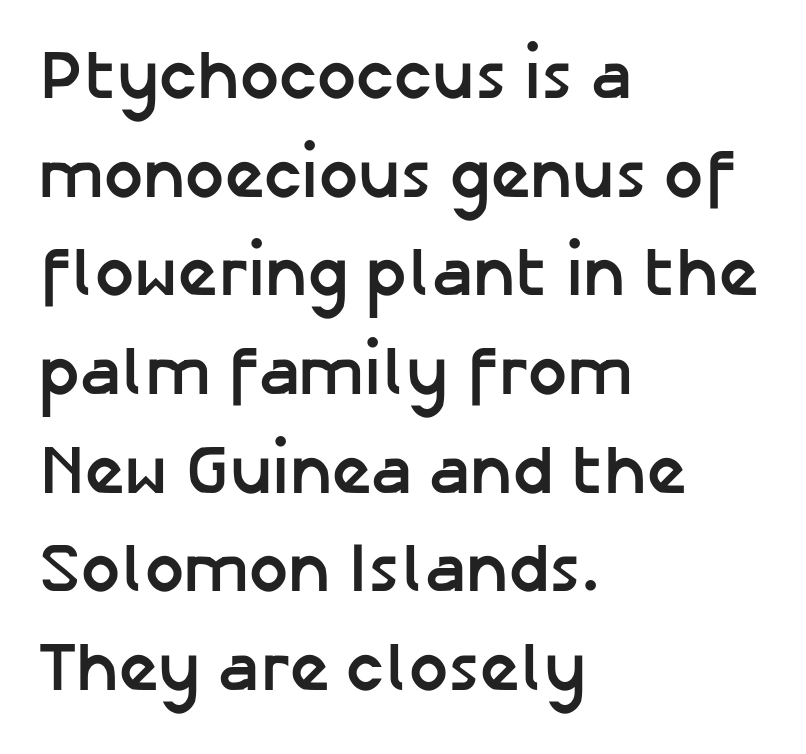
{"serif": "no", "italic": "no", "bold": "yes", "weight": "semibold", "width": "normal", "stroke_contrast": "low", "x_height": "medium", "monospaced": "no", "underline": "no", "align": "left", "line_spacing": "normal", "line_spacing_ratio": 1.43, "letter_spacing": "normal", "letter_spacing_em": 0.0, "glyph_px": 69}
